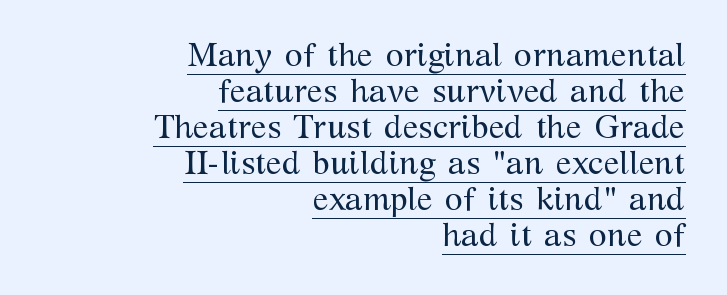
The image shows 33 px regular-weight serif type, upright; set right-aligned, tight line spacing (1.09x), normal letter spacing, underlined; medium stroke contrast and a medium x-height.
